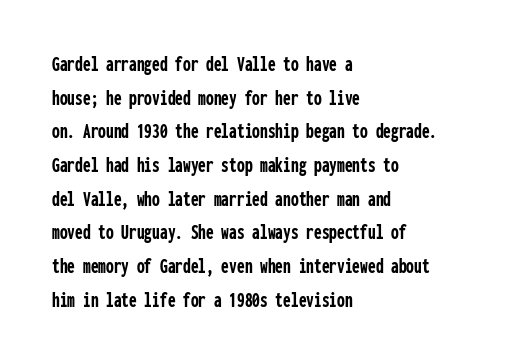
{"italic": "no", "bold": "yes", "underline": "no", "align": "left", "line_spacing": "normal", "line_spacing_ratio": 1.53, "letter_spacing": "normal", "letter_spacing_em": 0.0, "glyph_px": 22}
